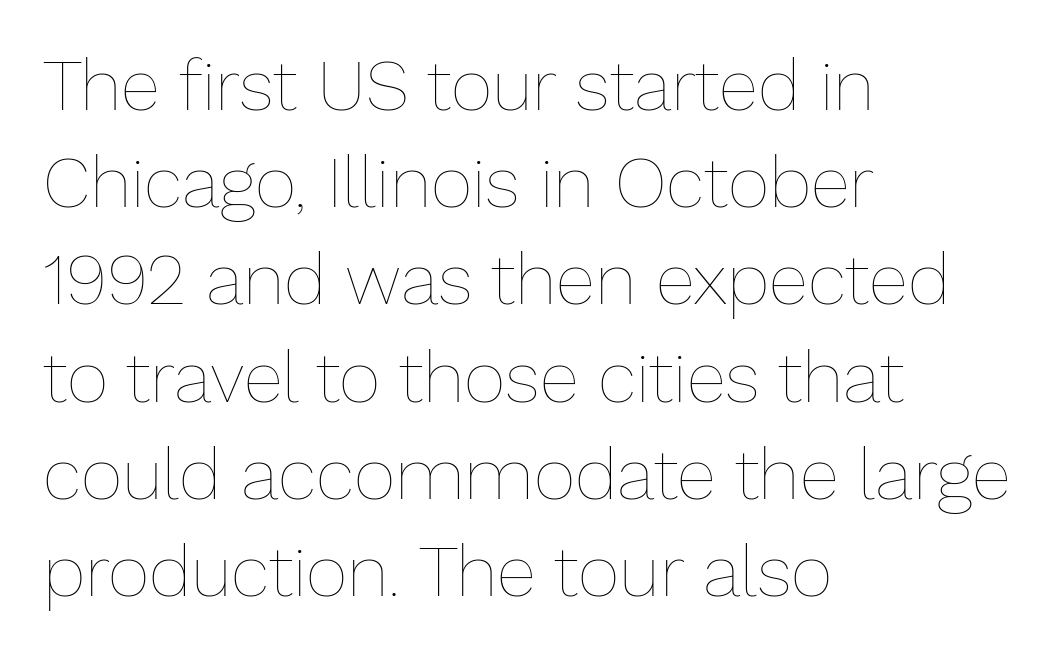
Q: Is the text bold? A: No.
Q: Is the text italic (slanted)? A: No, it is upright.
Q: Is the text underlined? A: No.
Q: How is the paragraph aligned? A: Left-aligned.
Q: Is the spacing between letters normal or unusually wide? A: Normal.
Q: Is the spacing between lines tight, normal or loose? A: Normal.
Q: Width (condensed, normal, or wide)? A: Normal.
Q: Stroke contrast? A: Low.
Q: x-height? A: Medium.
Q: Monospaced? A: No.
